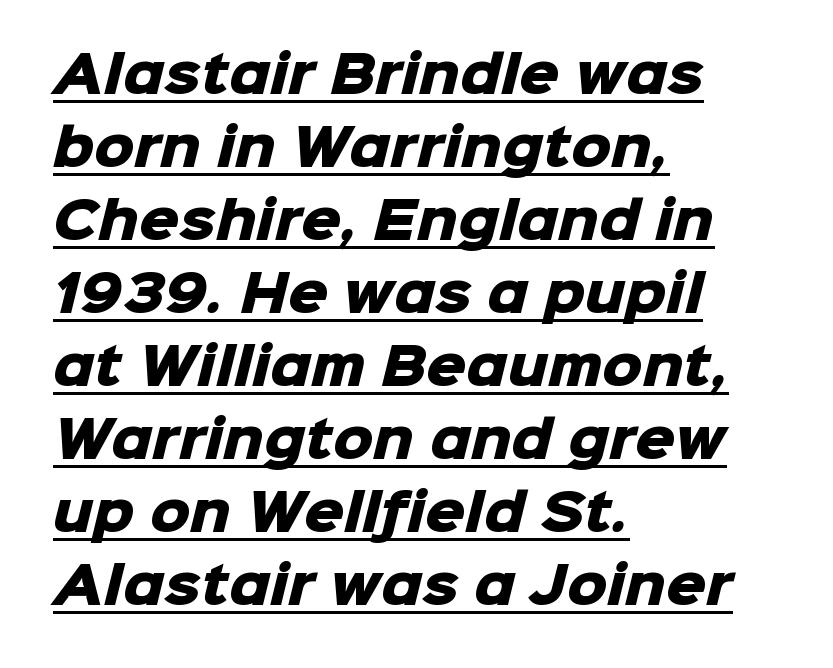
This is heavy type, rendered in bold. Each letter keeps its own natural width here, so spacing adapts to shape. The gaps between neighbouring characters are ordinary and unremarkable. Does a line run under the words? Yes, clearly. Left-aligned paragraph, ragged on the right. Is this a sans? Yes — the strokes have no serifs.
